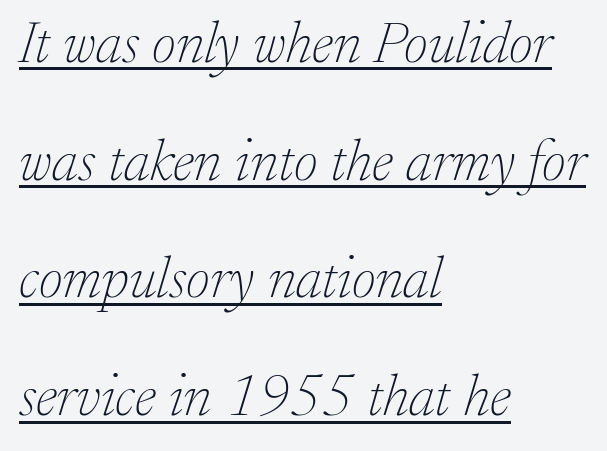
Serifs: yes, visible at the terminals of the letterforms. Each word holds together tightly as a unit, with standard inter-letter gaps. Emphasis-style slanted type is in use. Spacing verdict: proportional, widths tailored to each character. Is the stroke heavy? The answer is a plain regular-or-lighter.
